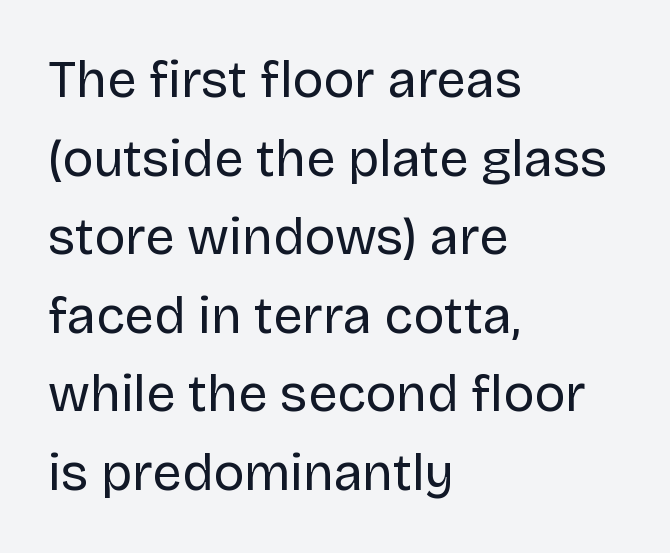
Inter-character spacing is left at the font's built-in metrics. Are there feet on the stems? There aren't — it's a sans. Left-aligned paragraph, ragged on the right. You can tell it's not italic because the verticals are truly vertical.
